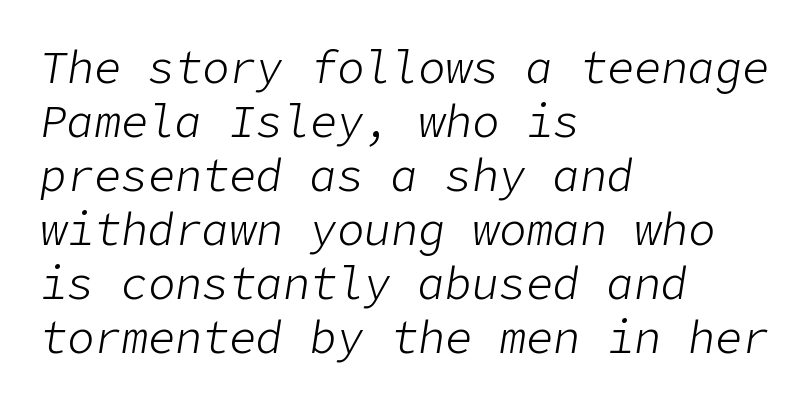
{"italic": "yes", "lean": "right", "slant_degrees": 9, "bold": "no", "weight": "light", "width": "normal", "stroke_contrast": "low", "x_height": "medium", "underline": "no", "align": "left", "line_spacing_ratio": 1.2, "letter_spacing": "normal", "letter_spacing_em": 0.0, "glyph_px": 45}
